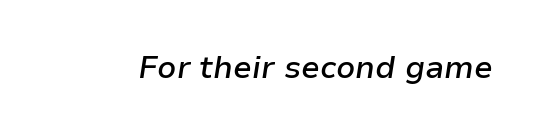
The image shows 31 px semibold type, italic (leaning right); set normal letter spacing, not underlined; low stroke contrast and a medium x-height.
